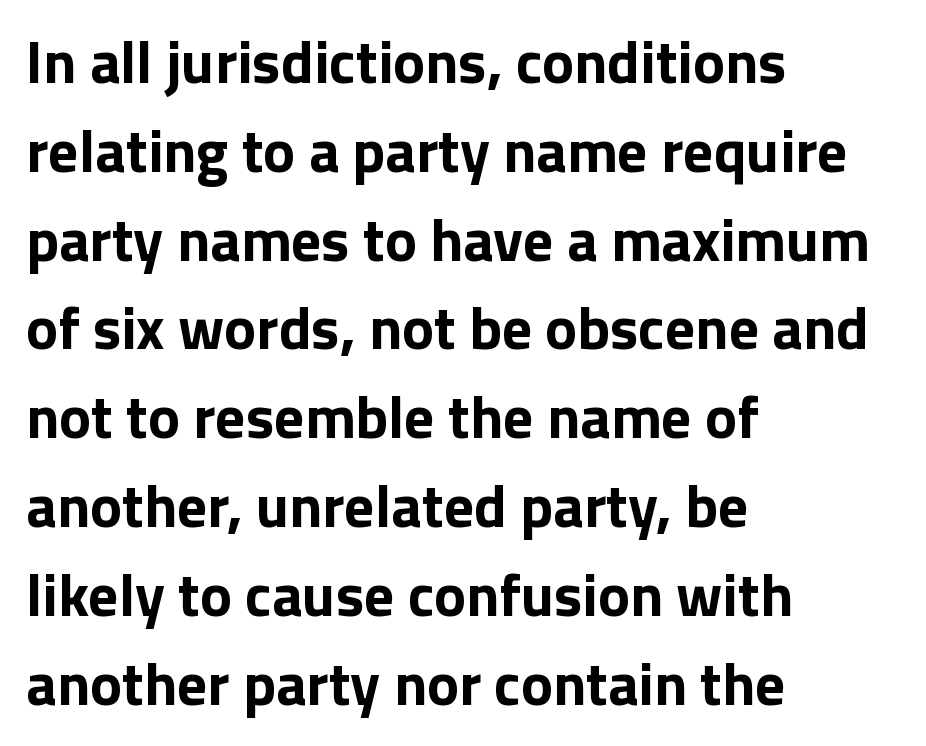
{"serif": "no", "italic": "no", "bold": "yes", "weight": "bold", "width": "normal", "stroke_contrast": "low", "x_height": "medium", "monospaced": "no", "underline": "no", "align": "left", "line_spacing": "normal", "line_spacing_ratio": 1.48, "letter_spacing": "normal", "letter_spacing_em": 0.0, "glyph_px": 60}
